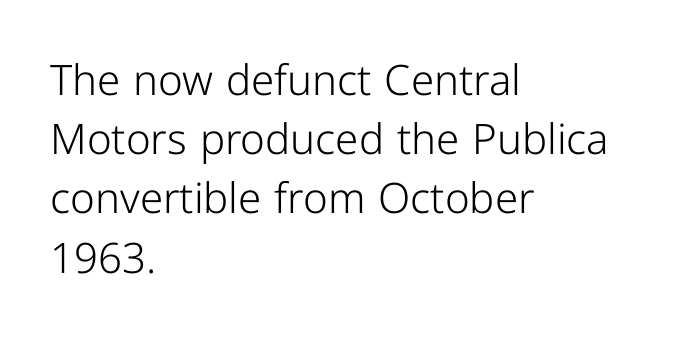
Q: Is the text bold? A: No.
Q: Is the text italic (slanted)? A: No, it is upright.
Q: Is the typeface a serif or a sans-serif typeface? A: Sans-serif.
Q: Is the text underlined? A: No.
Q: How is the paragraph aligned? A: Left-aligned.
Q: Is the spacing between letters normal or unusually wide? A: Normal.
Q: Is the spacing between lines tight, normal or loose? A: Normal.
Q: Width (condensed, normal, or wide)? A: Normal.
Q: Stroke contrast? A: Low.
Q: x-height? A: Medium.
Q: Monospaced? A: No.
